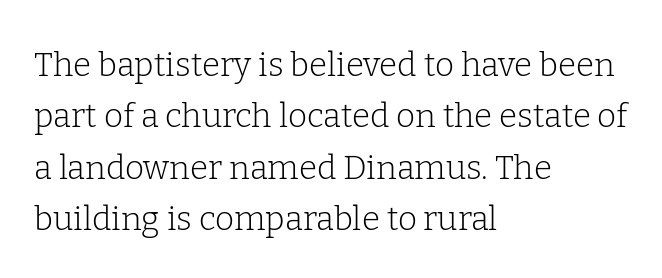
Q: Is the text bold? A: No.
Q: Is the text italic (slanted)? A: No, it is upright.
Q: Is the typeface a serif or a sans-serif typeface? A: Serif.
Q: Is the text underlined? A: No.
Q: How is the paragraph aligned? A: Left-aligned.
Q: Is the spacing between letters normal or unusually wide? A: Normal.
Q: Is the spacing between lines tight, normal or loose? A: Normal.
Q: Width (condensed, normal, or wide)? A: Normal.
Q: Stroke contrast? A: Low.
Q: x-height? A: Medium.
Q: Monospaced? A: No.
